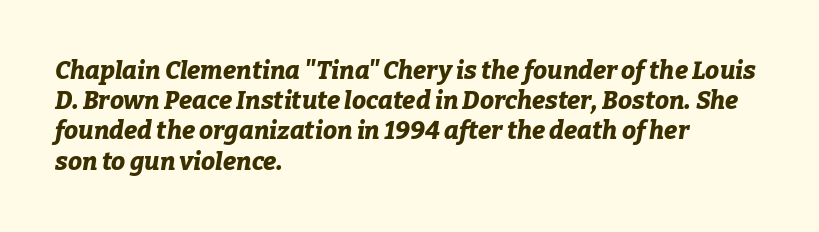
The gaps between neighbouring characters are ordinary and unremarkable. Glance below the letters and you will spot only blank space. Thick stems and heavy bowls — unmistakably bold. Caption: multi-line text, flush left, ragged right.
